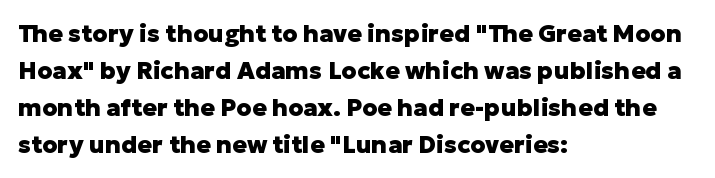
The image shows 24 px bold type, upright; set left-aligned, normal line spacing (1.54x), normal letter spacing, not underlined.
